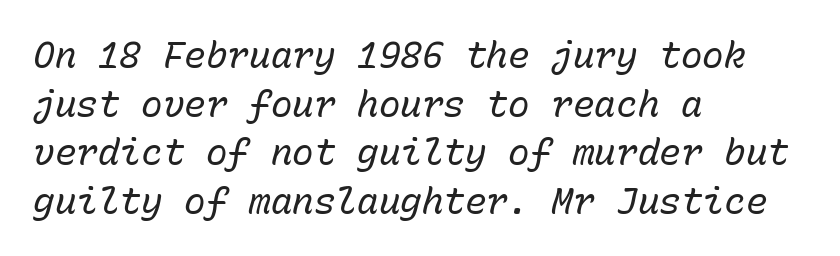
Q: Is the text bold? A: No.
Q: Is the text italic (slanted)? A: Yes, it leans right by about 15 degrees.
Q: Is the text underlined? A: No.
Q: How is the paragraph aligned? A: Left-aligned.
Q: Is the spacing between letters normal or unusually wide? A: Normal.
Q: Is the spacing between lines tight, normal or loose? A: Normal.
Q: Width (condensed, normal, or wide)? A: Normal.
Q: Stroke contrast? A: Low.
Q: x-height? A: Medium.
Q: Monospaced? A: Yes.
